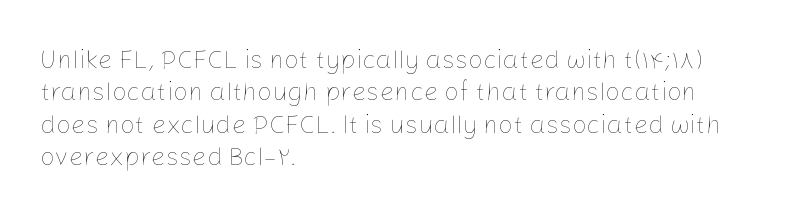
Line spacing here is normal. Nobody touched the tracking dial on this one. Quick note: underline off. Designer's note — italics off, roman on. The lines are quadded left.
